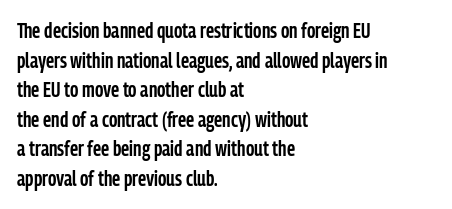
The image shows 21 px text type, upright; set left-aligned, normal line spacing (1.41x), normal letter spacing, not underlined.
